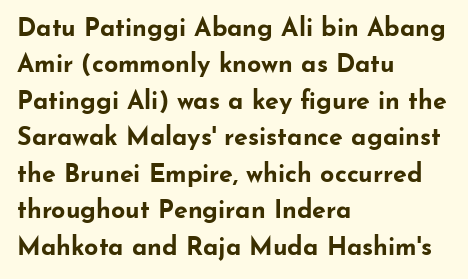
The letters are bold, with thick, heavy strokes. If you measured baseline to baseline, you'd find a middling distance. Posture: straight, roman, zero tilt. No word sits above an underline.
